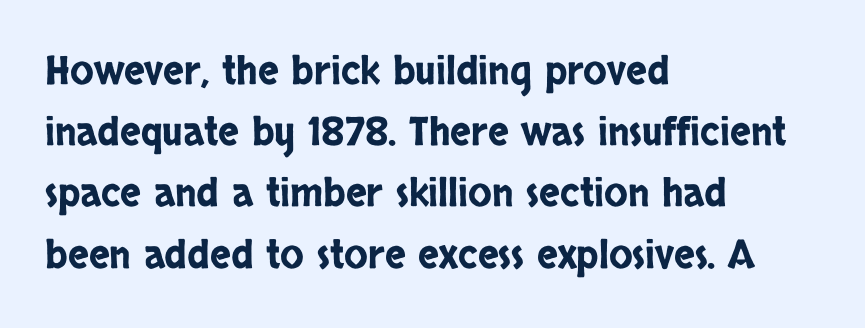
Q: Is the text italic (slanted)? A: No, it is upright.
Q: Is the typeface a serif or a sans-serif typeface? A: Sans-serif.
Q: Is the text underlined? A: No.
Q: How is the paragraph aligned? A: Left-aligned.
Q: Is the spacing between letters normal or unusually wide? A: Normal.
Q: Is the spacing between lines tight, normal or loose? A: Normal.
Q: Width (condensed, normal, or wide)? A: Condensed.
Q: Stroke contrast? A: Low.
Q: x-height? A: Large.
Q: Monospaced? A: No.
